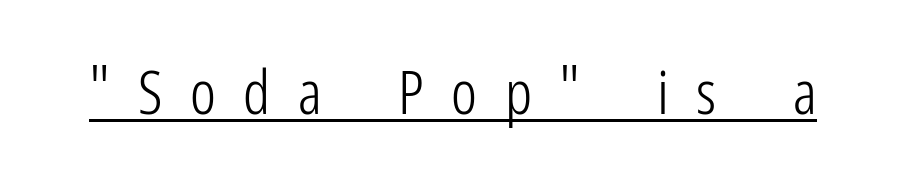
The image shows 61 px light, condensed sans-serif type, upright; set unusually wide letter spacing (+0.45 em), underlined; low stroke contrast and a medium x-height.
